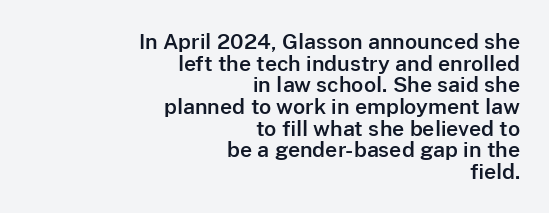
{"italic": "no", "underline": "no", "align": "right", "line_spacing": "tight", "line_spacing_ratio": 1.03, "letter_spacing": "normal", "letter_spacing_em": 0.0, "glyph_px": 21}
